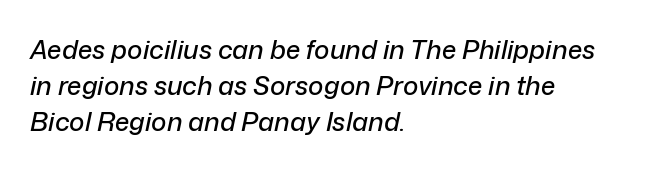
The image shows 26 px text type, italic (leaning right); set left-aligned, normal line spacing (1.39x), normal letter spacing, not underlined.
